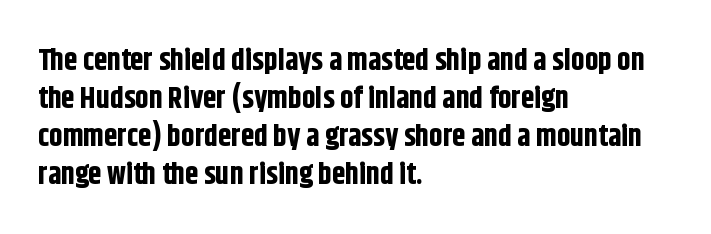
{"serif": "no", "italic": "no", "bold": "yes", "weight": "bold", "width": "condensed", "stroke_contrast": "low", "x_height": "large", "monospaced": "no", "underline": "no", "align": "left", "line_spacing": "normal", "line_spacing_ratio": 1.27, "letter_spacing": "normal", "letter_spacing_em": 0.0, "glyph_px": 30}
